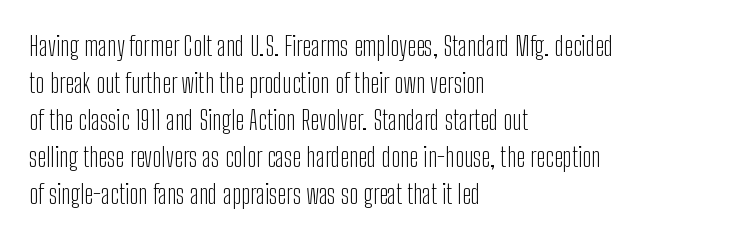
Q: Is the text bold? A: No.
Q: Is the text italic (slanted)? A: No, it is upright.
Q: Is the text underlined? A: No.
Q: How is the paragraph aligned? A: Left-aligned.
Q: Is the spacing between letters normal or unusually wide? A: Normal.
Q: Is the spacing between lines tight, normal or loose? A: Normal.
